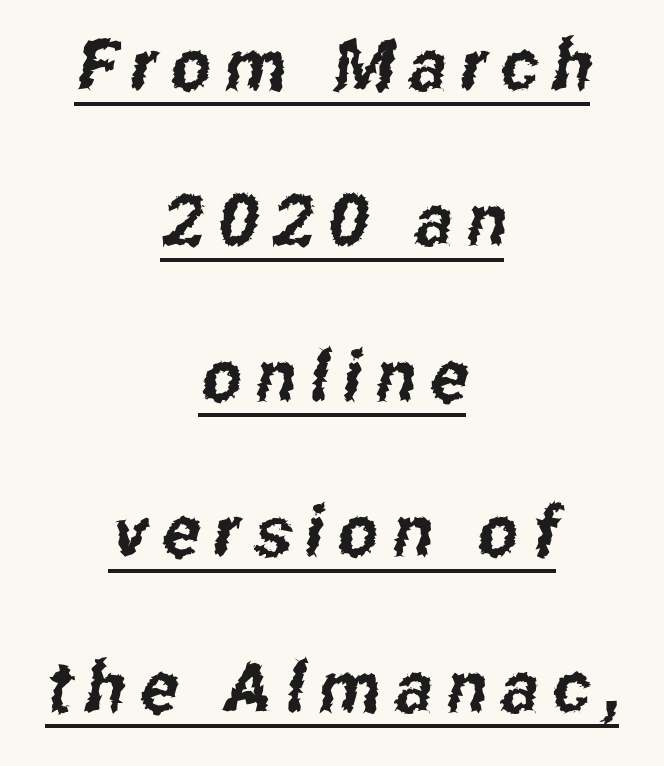
Caption: lettering with a line underneath. Each letter keeps its own natural width here, so spacing adapts to shape. This rendering widens character spacing well past its baseline value. Caption: multi-line text, centered on the measure. Honestly, the rows look like they've been pulled way apart.
